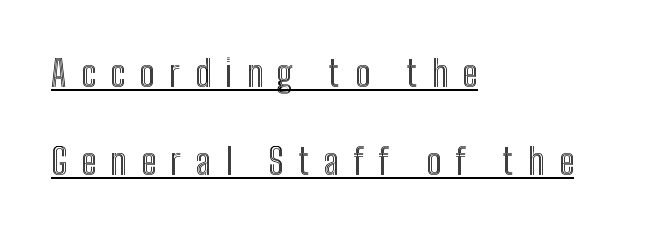
One glance says open: line gaps are wider than usual. One-word summary of the alignment: left. The typography opts for an upright posture over an oblique one. You could not count columns in this text — the font is proportionally spaced.
